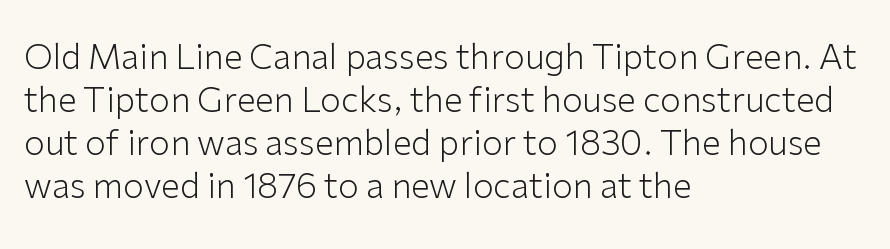
Q: Is the text bold? A: No.
Q: Is the text italic (slanted)? A: No, it is upright.
Q: Is the typeface a serif or a sans-serif typeface? A: Sans-serif.
Q: Is the text underlined? A: No.
Q: How is the paragraph aligned? A: Left-aligned.
Q: Is the spacing between letters normal or unusually wide? A: Normal.
Q: Is the spacing between lines tight, normal or loose? A: Normal.
Q: Width (condensed, normal, or wide)? A: Normal.
Q: Stroke contrast? A: Low.
Q: x-height? A: Medium.
Q: Monospaced? A: No.
